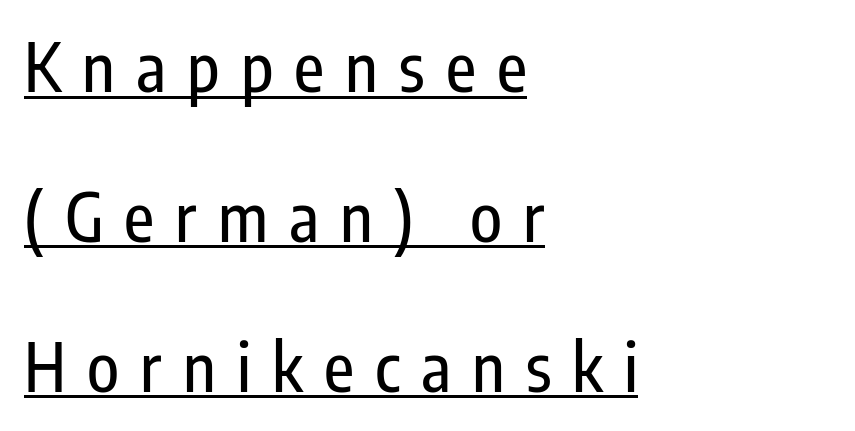
{"serif": "no", "italic": "no", "width": "condensed", "stroke_contrast": "low", "x_height": "medium", "monospaced": "no", "underline": "yes", "align": "left", "line_spacing": "loose", "line_spacing_ratio": 2.27, "letter_spacing": "wide", "letter_spacing_em": 0.32, "glyph_px": 66}
